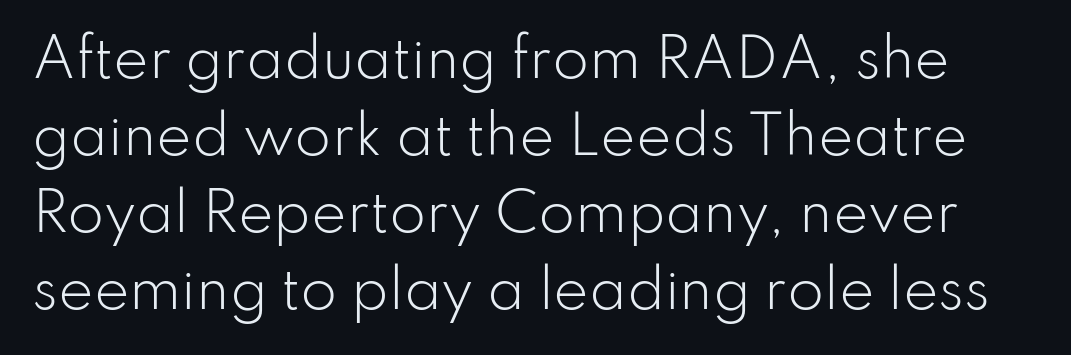
{"serif": "no", "italic": "no", "bold": "no", "weight": "light", "width": "normal", "stroke_contrast": "low", "x_height": "small", "monospaced": "no", "underline": "no", "line_spacing": "normal", "line_spacing_ratio": 1.45, "letter_spacing": "normal", "letter_spacing_em": 0.0, "glyph_px": 53}
